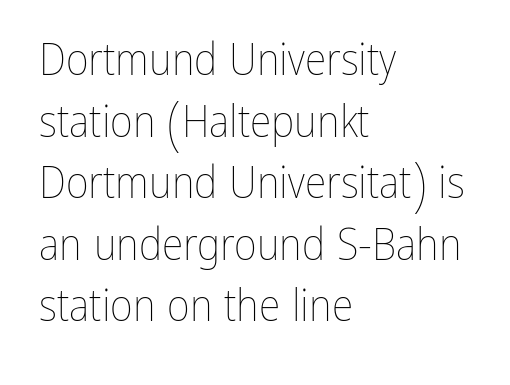
The rows are spaced the way most documents space them. Reading down the block, your eye returns to a fixed left position each line. You can tell it's not italic because the verticals are truly vertical. Looks like regular typesetting: each glyph gets only the width it needs.
